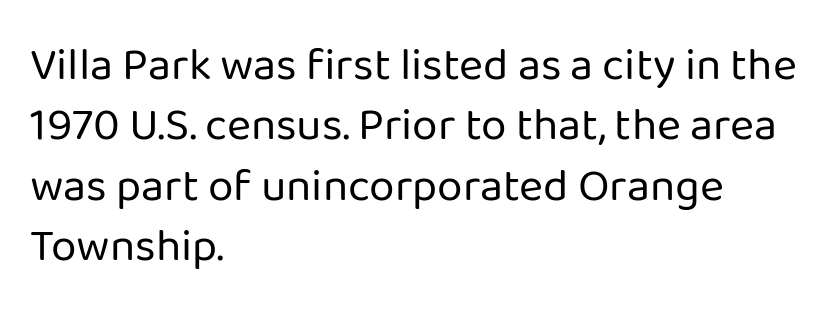
Q: Is the text bold? A: No.
Q: Is the text italic (slanted)? A: No, it is upright.
Q: Is the typeface a serif or a sans-serif typeface? A: Sans-serif.
Q: Is the text underlined? A: No.
Q: How is the paragraph aligned? A: Left-aligned.
Q: Is the spacing between letters normal or unusually wide? A: Normal.
Q: Is the spacing between lines tight, normal or loose? A: Normal.
Q: Width (condensed, normal, or wide)? A: Normal.
Q: Stroke contrast? A: Low.
Q: x-height? A: Medium.
Q: Monospaced? A: No.
